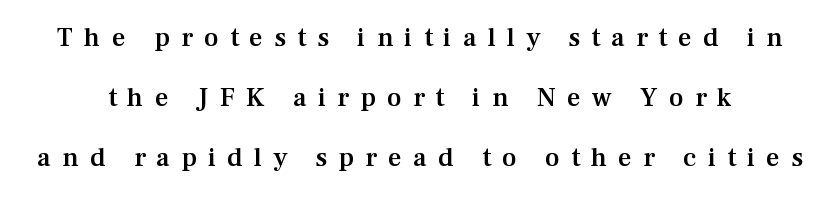
These lines were composed using upright roman letters. Between one letter and the next there's a generous, obvious gap. The rendering uses a semibold face; strokes are thickened but not to full bold. Check the space under the baseline: it is left empty.
